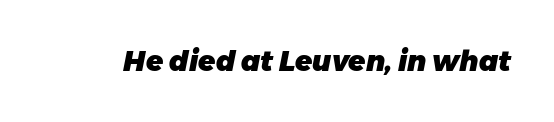
Q: Is the text bold? A: Yes.
Q: Is the text italic (slanted)? A: Yes, it leans right by about 11 degrees.
Q: Is the text underlined? A: No.
Q: Is the spacing between letters normal or unusually wide? A: Normal.
Q: Width (condensed, normal, or wide)? A: Normal.
Q: Stroke contrast? A: Low.
Q: x-height? A: Medium.
Q: Monospaced? A: No.
